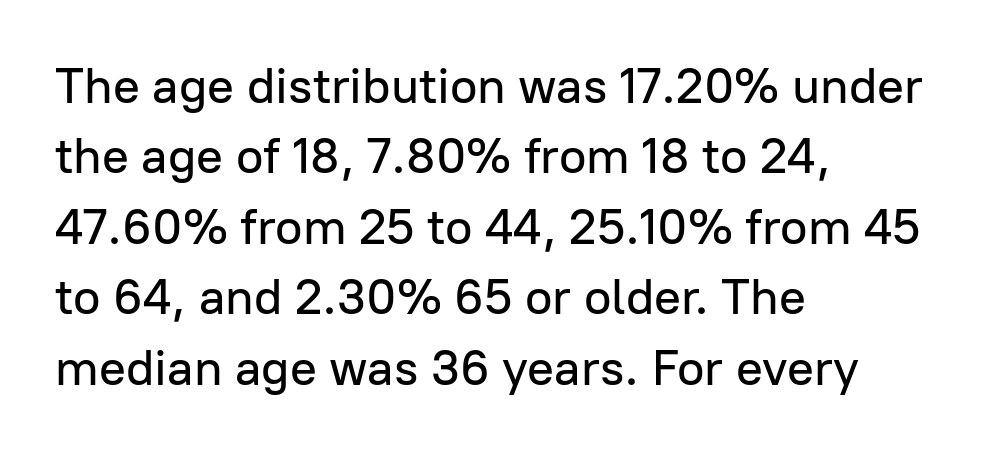
The image shows 50 px sans-serif type, upright; set left-aligned, normal line spacing (1.41x), normal letter spacing, not underlined; low stroke contrast and a medium x-height.
